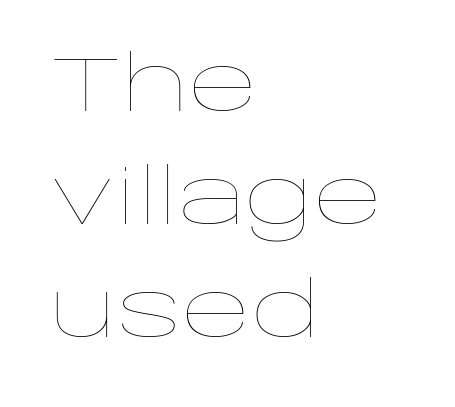
The letters sit at their default tracking, neither squeezed nor spread. Notice how the passage keeps a crisp vertical edge on the left only. Letters have the restrained weight of plain body copy at most. The lines sit at an ordinary, default distance from one another. When letters stand straight like this, we call the style roman or upright. This rendering features lettering with no underline.
